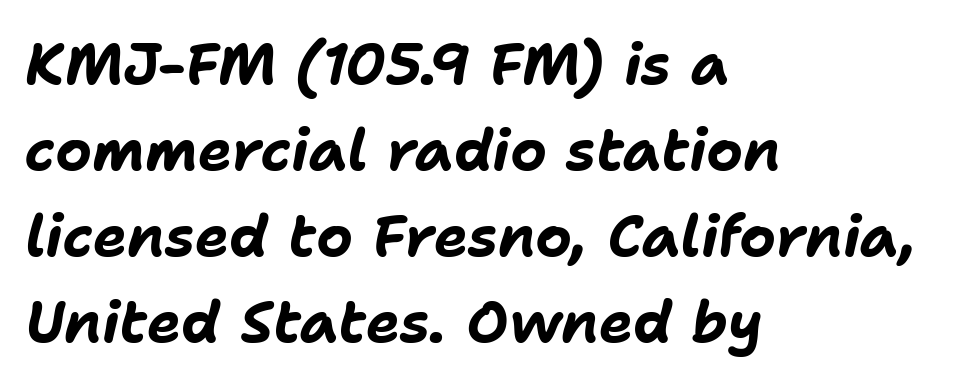
Q: Is the text bold? A: Yes.
Q: Is the text italic (slanted)? A: Yes, it leans right by about 11 degrees.
Q: Is the text underlined? A: No.
Q: How is the paragraph aligned? A: Left-aligned.
Q: Is the spacing between letters normal or unusually wide? A: Normal.
Q: Is the spacing between lines tight, normal or loose? A: Normal.
Q: Width (condensed, normal, or wide)? A: Normal.
Q: Stroke contrast? A: Low.
Q: x-height? A: Medium.
Q: Monospaced? A: No.
